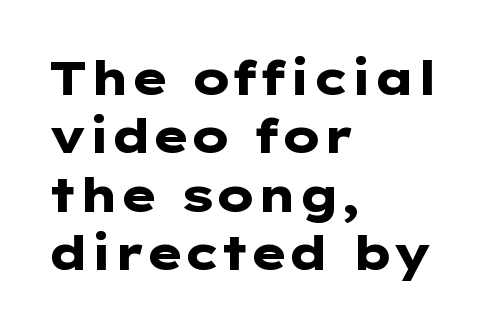
The image shows 47 px heavy, wide sans-serif type, upright; set left-aligned, line spacing 1.24x, normal letter spacing, not underlined; low stroke contrast and a medium x-height.
